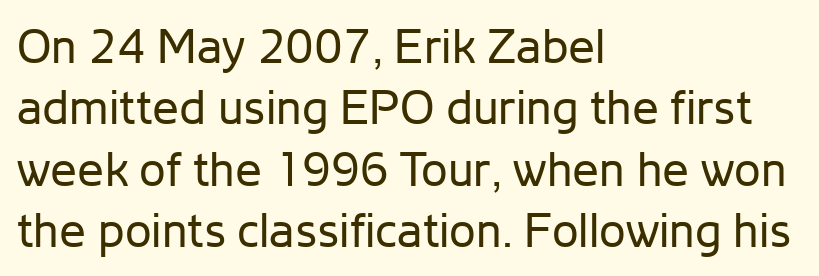
The image shows 48 px regular-weight sans-serif type, upright; set left-aligned, normal line spacing (1.28x), normal letter spacing, not underlined; low stroke contrast and a medium x-height.
